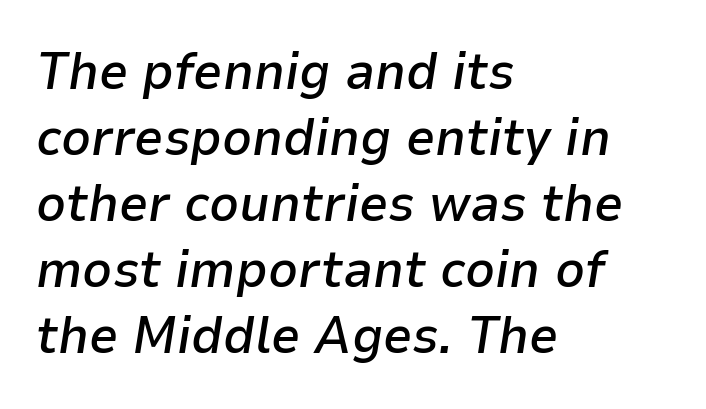
The image shows 52 px semibold type, italic (leaning right); set left-aligned, normal line spacing (1.27x), normal letter spacing, not underlined; low stroke contrast and a medium x-height.
